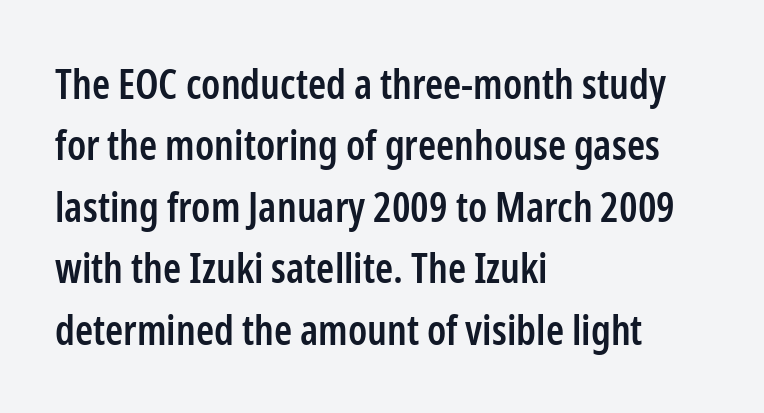
Q: Is the text bold? A: Semi-bold.
Q: Is the text italic (slanted)? A: No, it is upright.
Q: Is the typeface a serif or a sans-serif typeface? A: Sans-serif.
Q: Is the text underlined? A: No.
Q: How is the paragraph aligned? A: Left-aligned.
Q: Is the spacing between letters normal or unusually wide? A: Normal.
Q: Is the spacing between lines tight, normal or loose? A: Normal.
Q: Width (condensed, normal, or wide)? A: Condensed.
Q: Stroke contrast? A: Low.
Q: x-height? A: Medium.
Q: Monospaced? A: No.
